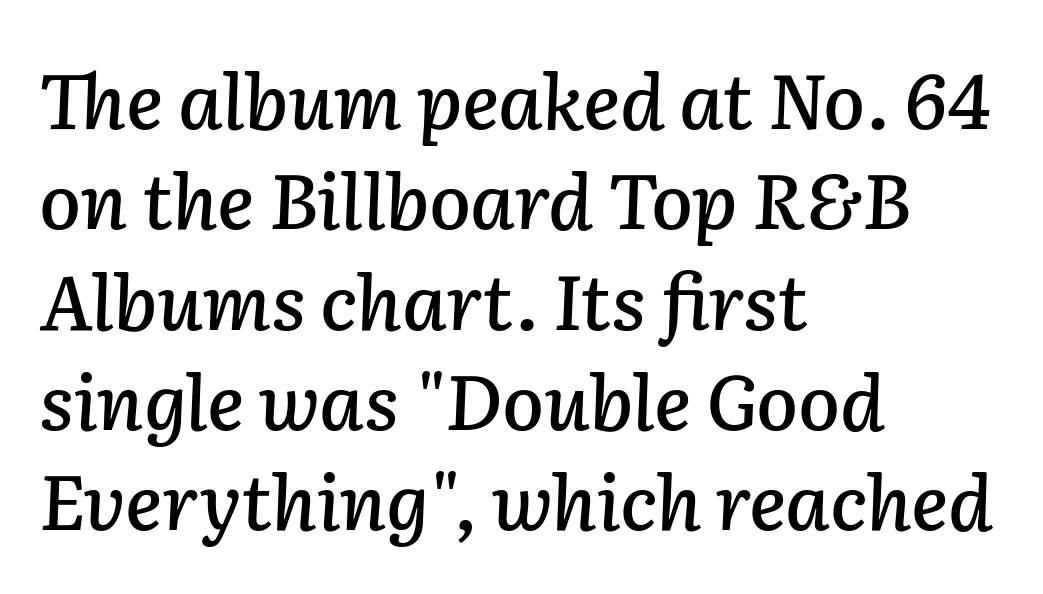
Note the varied advance widths — an 'i' is clearly narrower than an 'm'. The passage shown has conventional tracking throughout. Letters rest on an invisible, unmarked baseline. It's the slanting kind of type. Regarding leading, the lines here are spaced in the standard way. Layout note: lines flush left.
